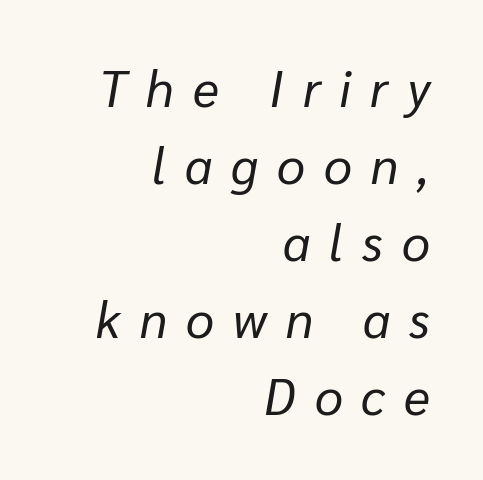
Q: Is the text bold? A: No.
Q: Is the text italic (slanted)? A: Yes, it leans right by about 10 degrees.
Q: Is the text underlined? A: No.
Q: How is the paragraph aligned? A: Right-aligned.
Q: Is the spacing between letters normal or unusually wide? A: Unusually wide.
Q: Is the spacing between lines tight, normal or loose? A: Normal.
Q: Width (condensed, normal, or wide)? A: Normal.
Q: Stroke contrast? A: Low.
Q: x-height? A: Medium.
Q: Monospaced? A: No.
